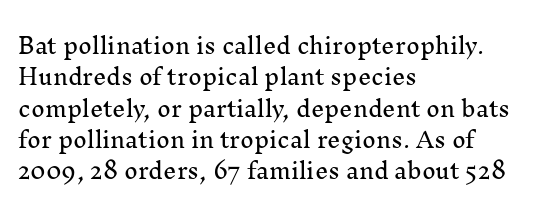
The compositor pushed each line to the left boundary. The designer left line spacing at the default. The rendering keeps characters at their native spacing. No italicization has been applied; the sample stays upright. Clear beneath every line of the passage.
